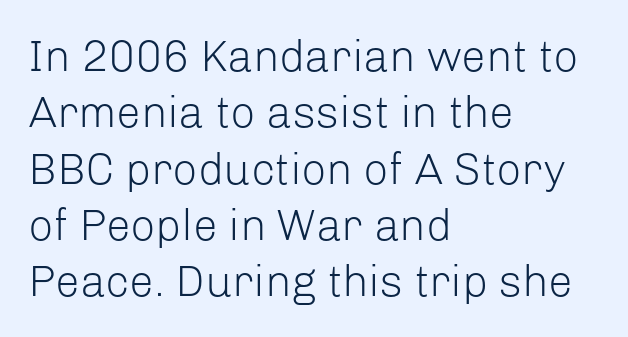
{"serif": "no", "italic": "no", "bold": "no", "weight": "light", "width": "normal", "stroke_contrast": "low", "x_height": "medium", "monospaced": "no", "underline": "no", "align": "left", "line_spacing": "normal", "line_spacing_ratio": 1.28, "letter_spacing": "normal", "letter_spacing_em": 0.0, "glyph_px": 44}
